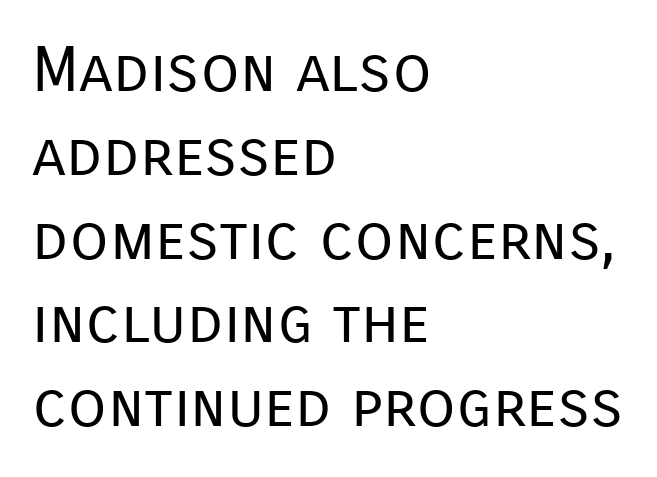
Bold? No — there's no thickening of the strokes. How are the letters spaced? Ordinarily, with no added tracking. Quick note: not italic, upright. Glance below the letters and you will spot only blank space.
